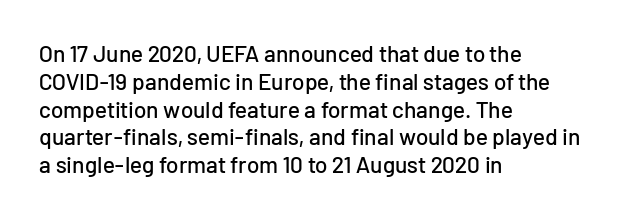
Q: Is the text italic (slanted)? A: No, it is upright.
Q: Is the text underlined? A: No.
Q: How is the paragraph aligned? A: Left-aligned.
Q: Is the spacing between letters normal or unusually wide? A: Normal.
